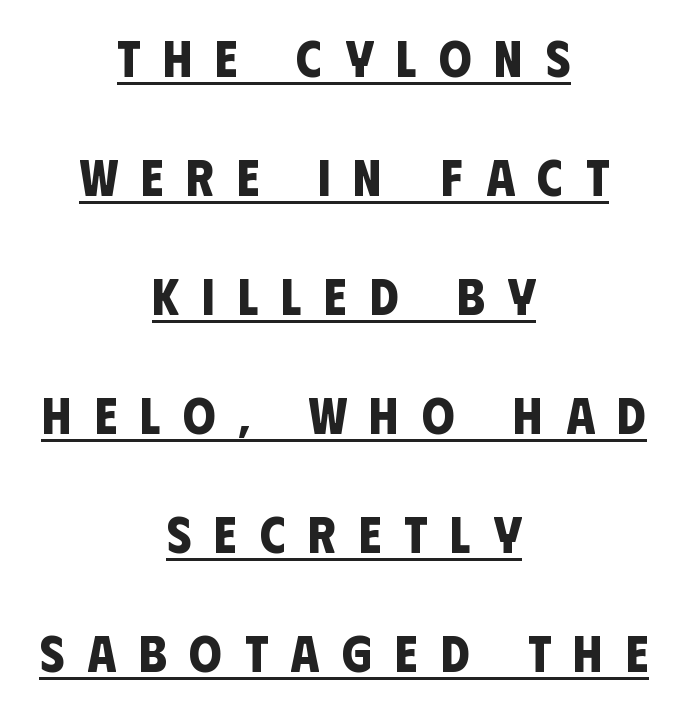
The image shows 52 px bold, condensed sans-serif type; set centered, loose line spacing (2.29x), unusually wide letter spacing (+0.44 em), underlined; low stroke contrast and a large x-height.
